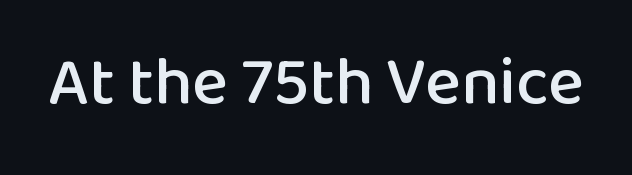
Note: no serifs on the glyphs. The foot of each line stays bare and open. The lettering stays uniformly vertical, giving the passage a roman look. Note the varied advance widths — an 'i' is clearly narrower than an 'm'. Characters follow at the spacing the type designer built in.
